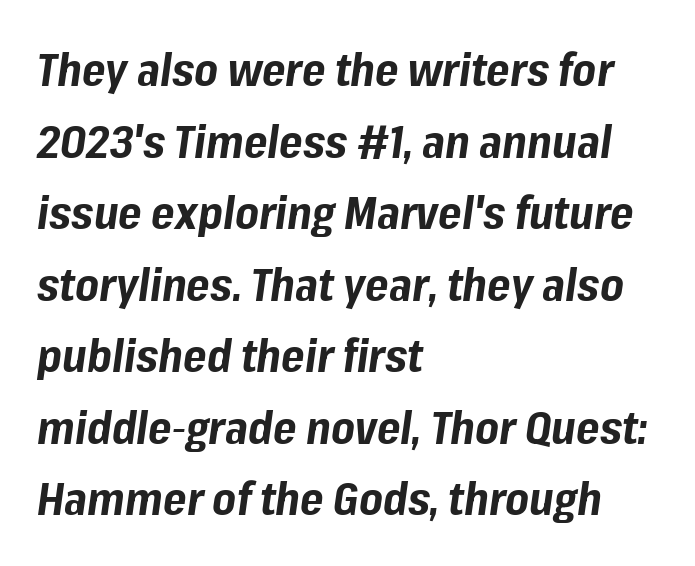
Q: Is the text bold? A: Yes.
Q: Is the text italic (slanted)? A: Yes, it leans right by about 8 degrees.
Q: Is the text underlined? A: No.
Q: How is the paragraph aligned? A: Left-aligned.
Q: Is the spacing between letters normal or unusually wide? A: Normal.
Q: Is the spacing between lines tight, normal or loose? A: Normal.
Q: Width (condensed, normal, or wide)? A: Normal.
Q: Stroke contrast? A: Low.
Q: x-height? A: Medium.
Q: Monospaced? A: No.
